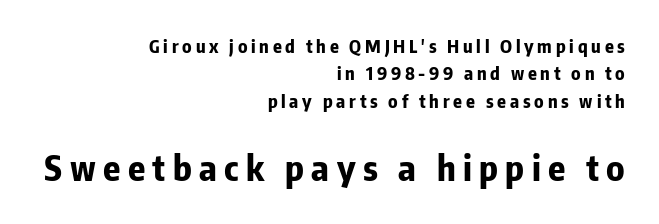
The image shows 35 px bold, condensed sans-serif type, upright; set right-aligned, normal line spacing (1.52x), unusually wide letter spacing (+0.21 em), not underlined; the second (bottom) block is 1.94x larger; low stroke contrast and a medium x-height.
